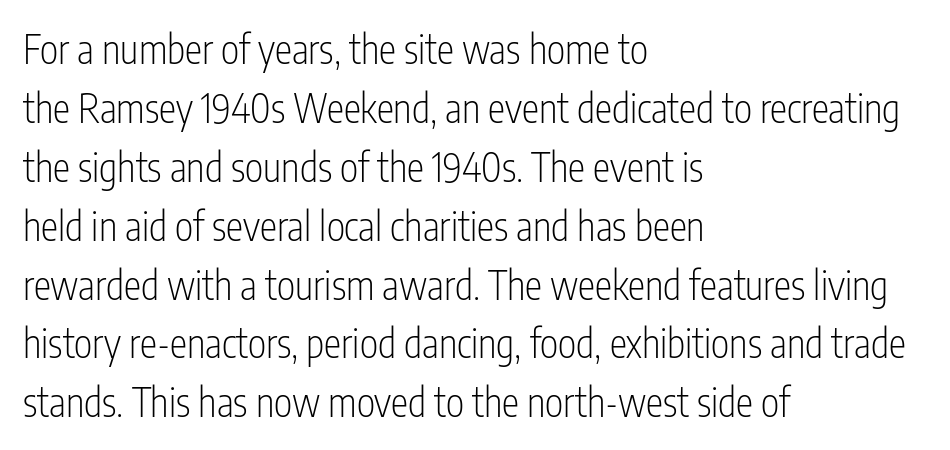
The image shows 39 px light, condensed sans-serif type, upright; set left-aligned, normal line spacing (1.51x), normal letter spacing, not underlined; low stroke contrast and a medium x-height.
